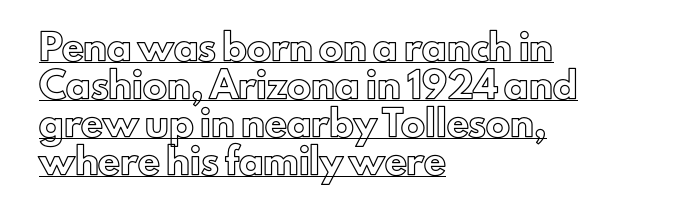
Here the glyphs are tracked normally, forming tight word shapes. Every stem runs plumb, perpendicular to the baseline. Is there an underline? Yes — a line sits under the letters. The lines sit at an ordinary, default distance from one another. One-word summary of the alignment: left.
